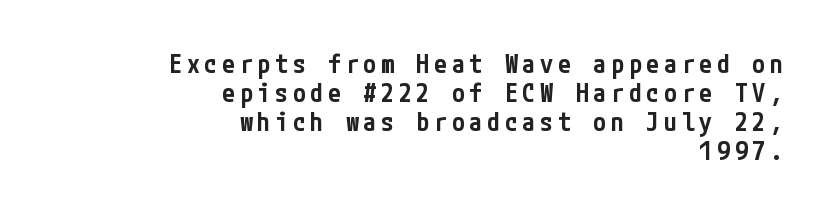
Firm but not heavy-handed strokes: this text is semibold. Which margin do the lines hug? The right one — the left edge is uneven. Beneath every word, the page is bare. If you measured baseline to baseline, you'd find a short distance. No italicization has been applied; the sample stays upright.
